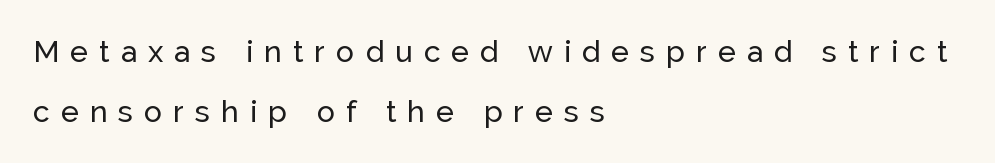
The image shows 30 px sans-serif type, upright; set left-aligned, loose line spacing (1.99x), unusually wide letter spacing (+0.37 em), not underlined; low stroke contrast and a medium x-height.
